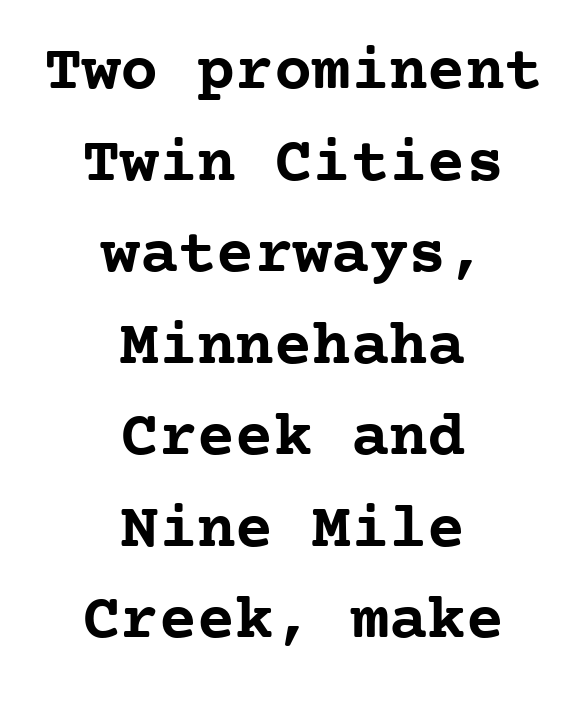
{"serif": "yes", "italic": "no", "bold": "yes", "weight": "semibold", "width": "normal", "stroke_contrast": "low", "x_height": "medium", "monospaced": "yes", "underline": "no", "align": "center", "line_spacing": "normal", "line_spacing_ratio": 1.43, "letter_spacing": "normal", "letter_spacing_em": 0.0, "glyph_px": 64}
